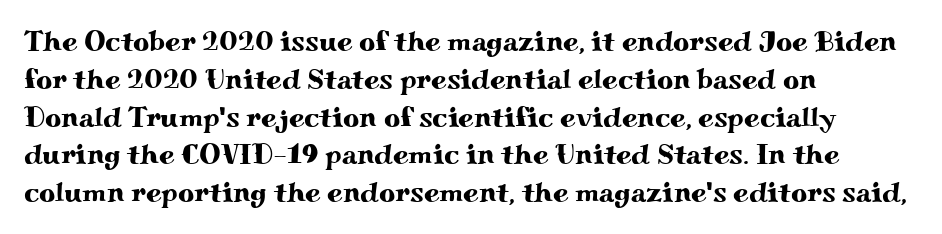
{"serif": "yes", "italic": "no", "width": "wide", "stroke_contrast": "medium", "x_height": "small", "monospaced": "no", "underline": "no", "align": "left", "line_spacing": "normal", "line_spacing_ratio": 1.35, "letter_spacing": "normal", "letter_spacing_em": 0.0, "glyph_px": 28}
